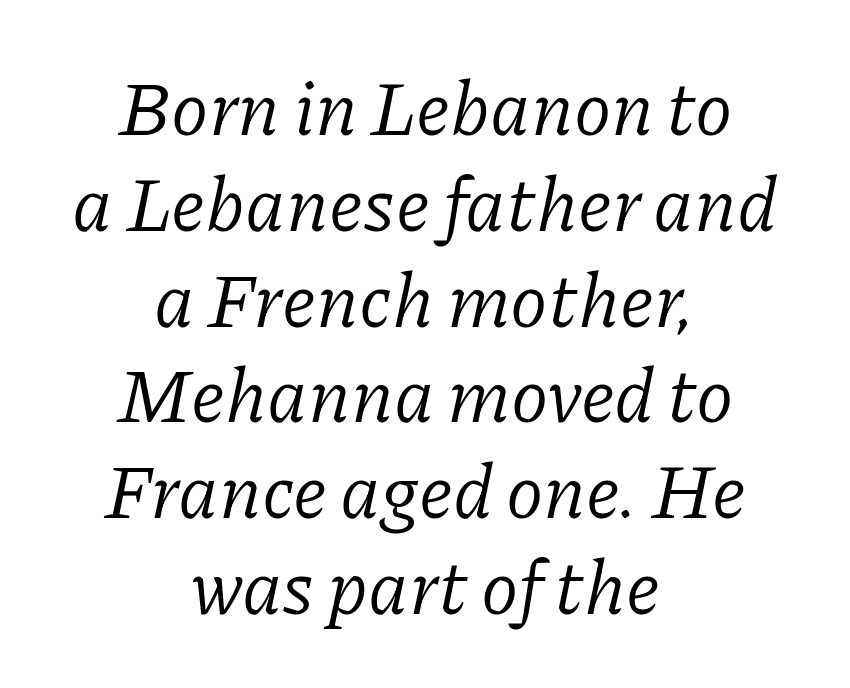
Think standard paragraph weight, or any step lighter than that. The letters sit at their default tracking, neither squeezed nor spread. Which margin do the lines hug? Neither — every line sits in the middle. Lines of text with bare space underneath.
